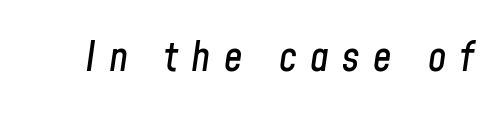
The gaps between neighbouring characters are conspicuously large. This is oblique type, the kind used for emphasis or titles. The foot of each line stays bare and open. Do the characters align in a grid? No, the font is proportional.
